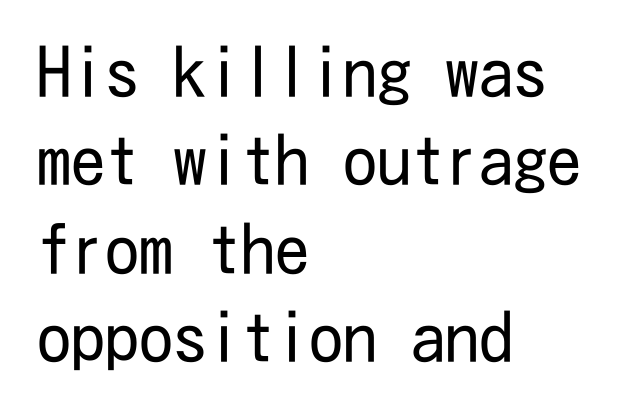
Q: Is the text bold? A: No.
Q: Is the text italic (slanted)? A: No, it is upright.
Q: Is the typeface a serif or a sans-serif typeface? A: Sans-serif.
Q: Is the text underlined? A: No.
Q: How is the paragraph aligned? A: Left-aligned.
Q: Is the spacing between letters normal or unusually wide? A: Normal.
Q: Is the spacing between lines tight, normal or loose? A: Normal.
Q: Width (condensed, normal, or wide)? A: Condensed.
Q: Stroke contrast? A: Low.
Q: x-height? A: Medium.
